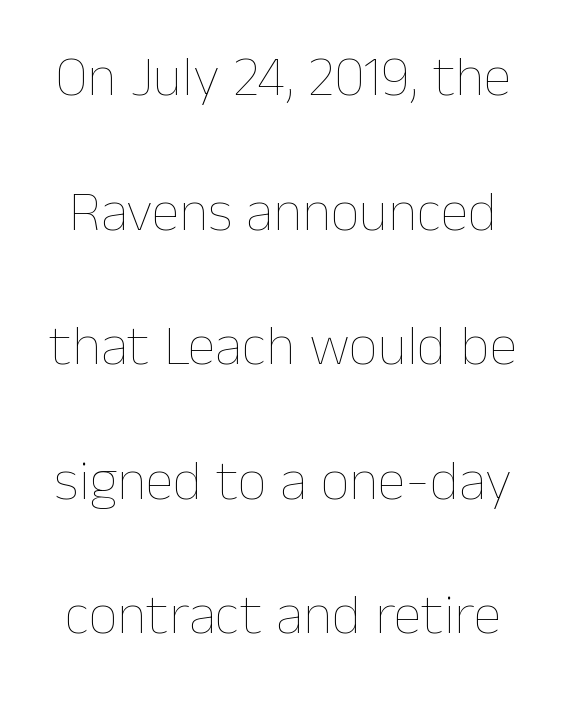
The image shows 57 px thin type, upright; set loose line spacing (2.36x), normal letter spacing, not underlined; low stroke contrast and a medium x-height.
